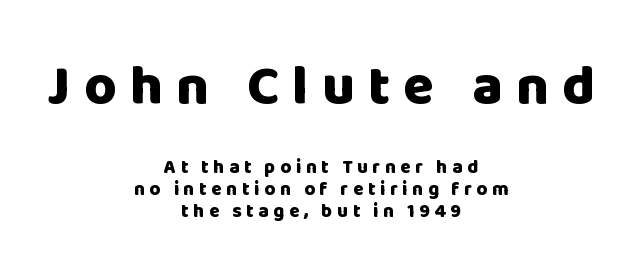
The image shows 56 px heavy sans-serif type, upright; set centered, line spacing 1.16x, unusually wide letter spacing (+0.24 em), not underlined; the first (top) block is 2.95x larger; low stroke contrast and a large x-height.
